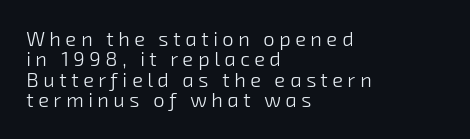
The image shows 20 px text type; set left-aligned, tight line spacing (1.02x), unusually wide letter spacing (+0.23 em), not underlined.
